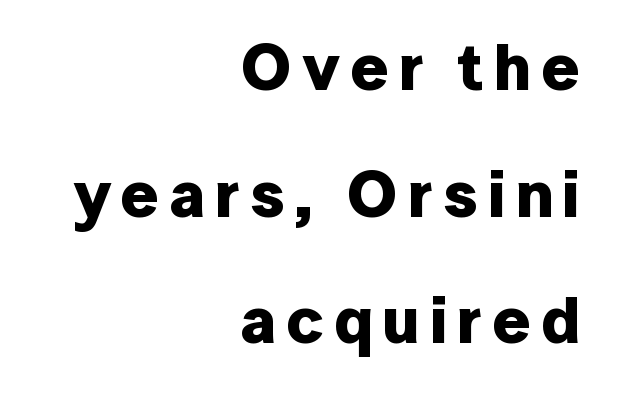
{"serif": "no", "italic": "no", "bold": "yes", "weight": "bold", "width": "normal", "stroke_contrast": "low", "x_height": "medium", "monospaced": "no", "underline": "no", "align": "right", "line_spacing": "loose", "line_spacing_ratio": 1.92, "glyph_px": 66}
